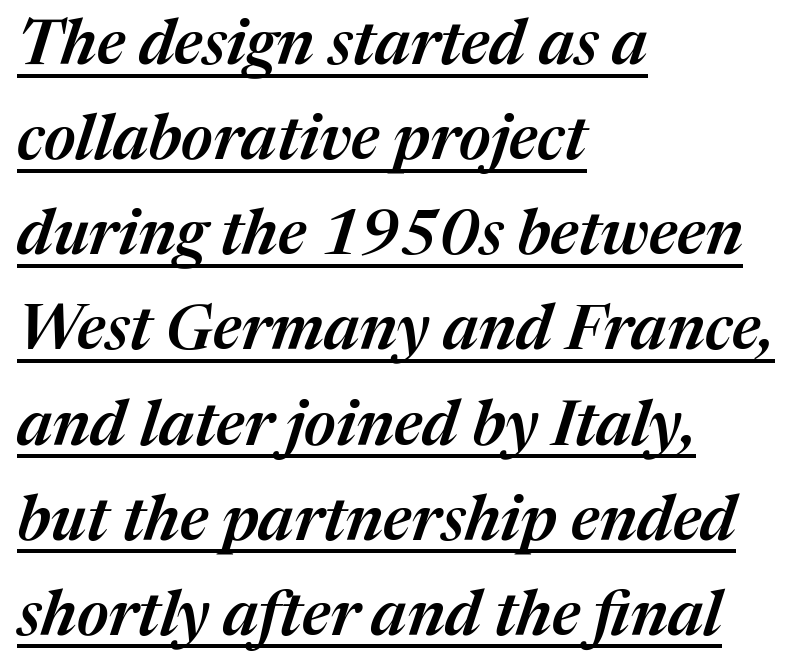
Is the type slanted? Yes — the strokes lean at a clear angle. These words are printed semibold, heavier than regular yet not bold. In terms of leading, this rendering sits right in the middle. What decoration does the sample have? An underline. Here the designer chose a conventional face with non-uniform glyph widths. This sample is left-justified, so line endings fall wherever the words run out.
